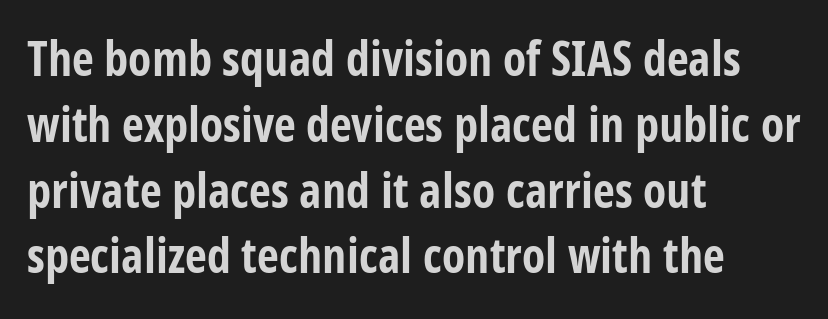
The image shows 48 px bold, condensed sans-serif type, upright; set left-aligned, normal line spacing (1.37x), normal letter spacing, not underlined; low stroke contrast and a large x-height.
